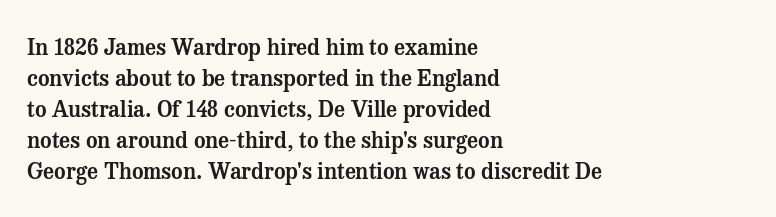
The image shows 22 px text type, upright; set left-aligned, normal line spacing (1.41x), normal letter spacing, not underlined.
